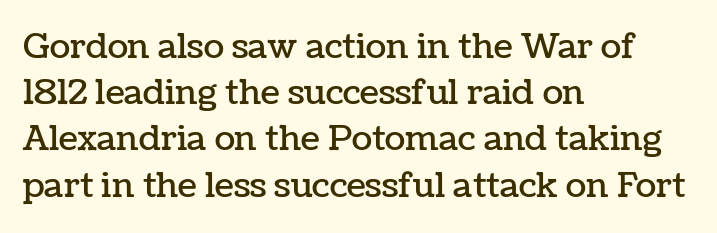
Q: Is the text italic (slanted)? A: No, it is upright.
Q: Is the text underlined? A: No.
Q: How is the paragraph aligned? A: Left-aligned.
Q: Is the spacing between letters normal or unusually wide? A: Normal.
Q: Is the spacing between lines tight, normal or loose? A: Normal.
Q: Width (condensed, normal, or wide)? A: Normal.
Q: Stroke contrast? A: Low.
Q: x-height? A: Medium.
Q: Monospaced? A: No.
